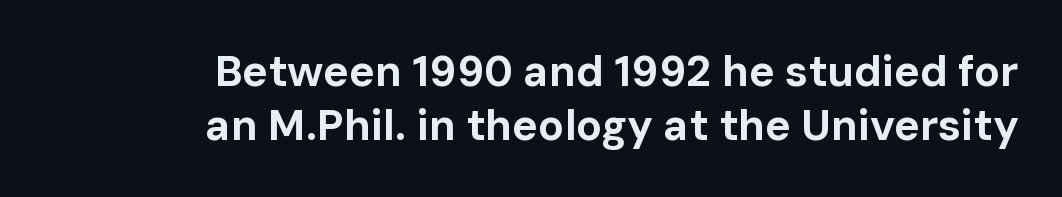
Q: Is the text bold? A: Yes.
Q: Is the text italic (slanted)? A: No, it is upright.
Q: Is the typeface a serif or a sans-serif typeface? A: Sans-serif.
Q: Is the text underlined? A: No.
Q: How is the paragraph aligned? A: Right-aligned.
Q: Is the spacing between letters normal or unusually wide? A: Normal.
Q: Is the spacing between lines tight, normal or loose? A: Normal.
Q: Width (condensed, normal, or wide)? A: Normal.
Q: Stroke contrast? A: Low.
Q: x-height? A: Medium.
Q: Monospaced? A: No.
